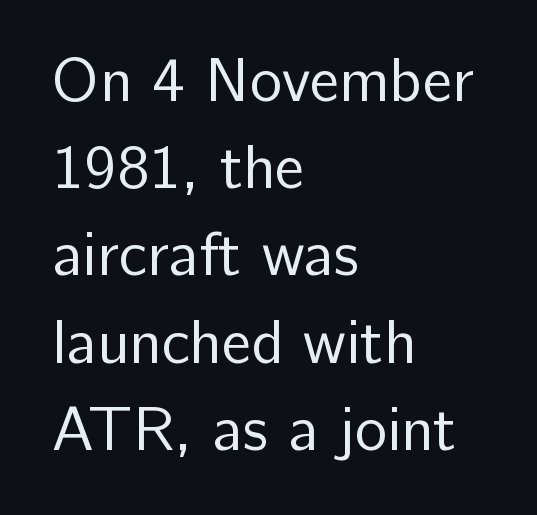
{"serif": "no", "italic": "no", "bold": "no", "weight": "regular", "width": "normal", "stroke_contrast": "low", "x_height": "medium", "monospaced": "no", "underline": "no", "align": "left", "line_spacing": "normal", "line_spacing_ratio": 1.43, "letter_spacing": "normal", "letter_spacing_em": 0.0, "glyph_px": 61}
